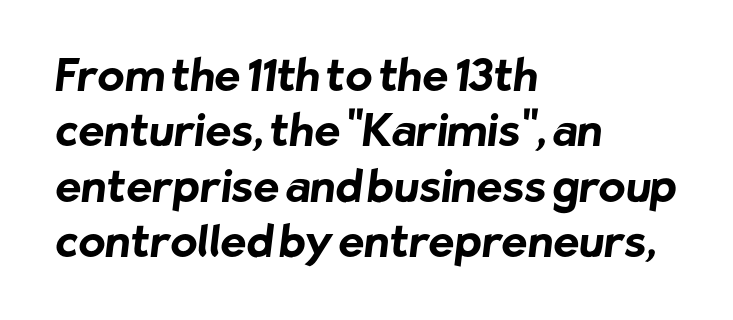
{"serif": "no", "bold": "yes", "weight": "bold", "width": "normal", "stroke_contrast": "low", "x_height": "medium", "monospaced": "no", "underline": "no", "align": "left", "line_spacing": "normal", "line_spacing_ratio": 1.26, "letter_spacing": "normal", "letter_spacing_em": 0.0, "glyph_px": 44}
